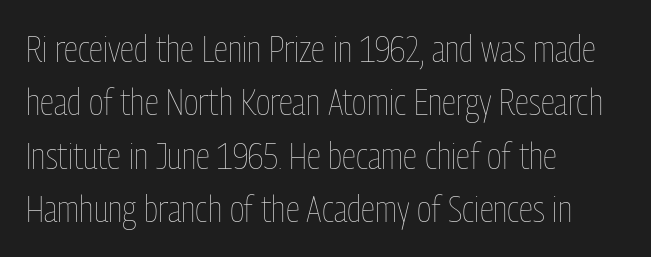
Q: Is the text bold? A: No.
Q: Is the text italic (slanted)? A: No, it is upright.
Q: Is the text underlined? A: No.
Q: How is the paragraph aligned? A: Left-aligned.
Q: Is the spacing between letters normal or unusually wide? A: Normal.
Q: Is the spacing between lines tight, normal or loose? A: Normal.
Q: Width (condensed, normal, or wide)? A: Condensed.
Q: Stroke contrast? A: Low.
Q: x-height? A: Medium.
Q: Monospaced? A: No.
